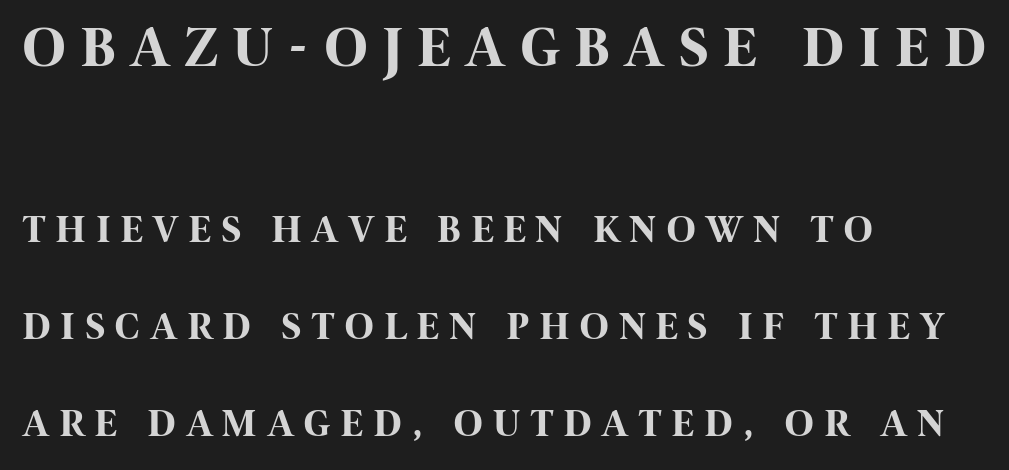
The rag falls on the right side of this text block. Is this a sans? Yes — the strokes have no serifs. When letters stand straight like this, we call the style roman or upright. Varying glyph widths throughout — classic text-font behaviour.
